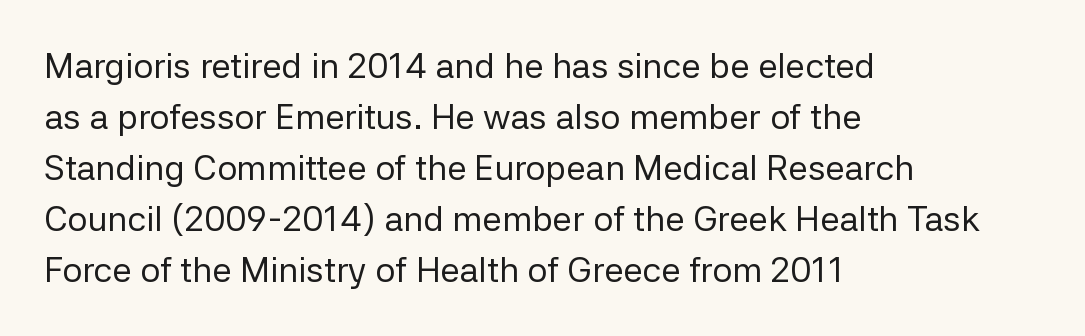
Q: Is the text bold? A: No.
Q: Is the text italic (slanted)? A: No, it is upright.
Q: Is the typeface a serif or a sans-serif typeface? A: Sans-serif.
Q: Is the text underlined? A: No.
Q: How is the paragraph aligned? A: Left-aligned.
Q: Is the spacing between letters normal or unusually wide? A: Normal.
Q: Is the spacing between lines tight, normal or loose? A: Normal.
Q: Width (condensed, normal, or wide)? A: Normal.
Q: Stroke contrast? A: Low.
Q: x-height? A: Medium.
Q: Monospaced? A: No.
